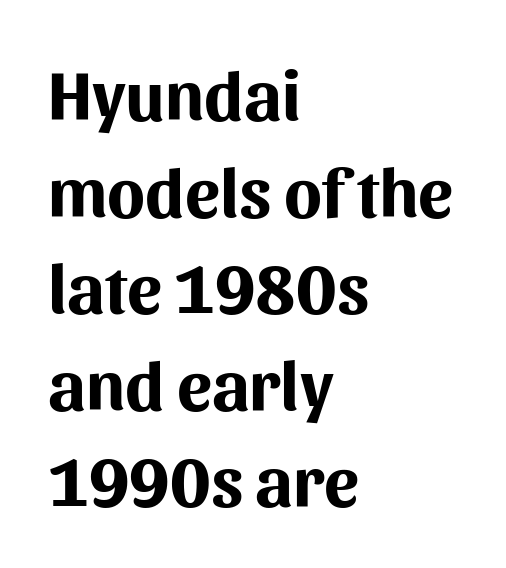
Grotesque or geometric, the face here clearly has no serifs. Designer's note — italics off, roman on. Chunky letters — that's bold for sure. The passage shown stacks its lines at a standard gap. Teacher's note: observe the even left margin — that is flush-left alignment.
